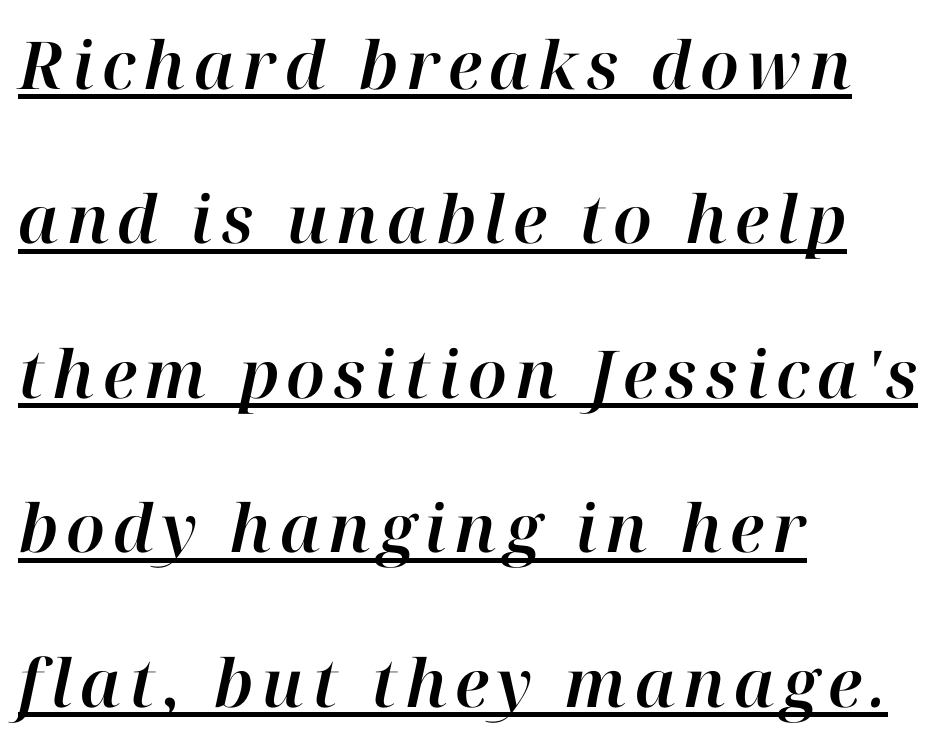
One-word summary of the alignment: left. Is this a fixed-width face? No — the glyphs have proportional, varying widths. Descenders here cross a horizontal rule under the line. These lines stand farther apart than default settings would place them. The passage shown leans; its letterforms are oblique.
